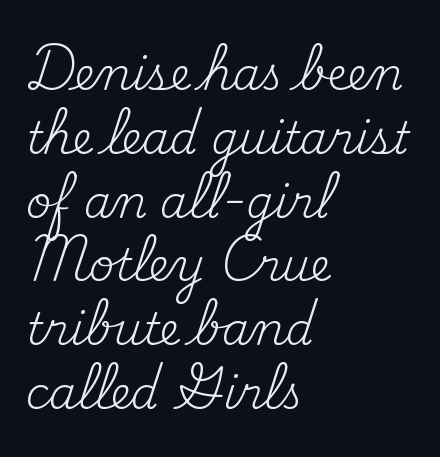
Q: Is the text bold? A: No.
Q: Is the text italic (slanted)? A: Yes.
Q: Is the typeface a serif or a sans-serif typeface? A: Serif.
Q: Is the text underlined? A: No.
Q: How is the paragraph aligned? A: Left-aligned.
Q: Is the spacing between letters normal or unusually wide? A: Normal.
Q: Is the spacing between lines tight, normal or loose? A: Normal.
Q: Width (condensed, normal, or wide)? A: Normal.
Q: Stroke contrast? A: Medium.
Q: x-height? A: Small.
Q: Monospaced? A: No.
